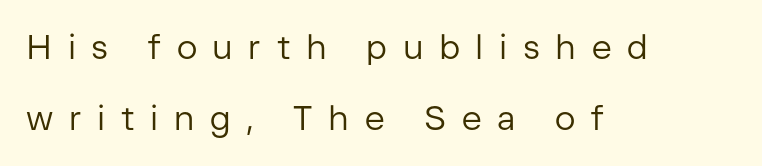
The image shows 34 px regular-weight sans-serif type, upright; set left-aligned, loose line spacing (2.09x), unusually wide letter spacing (+0.46 em), not underlined; low stroke contrast and a medium x-height.
